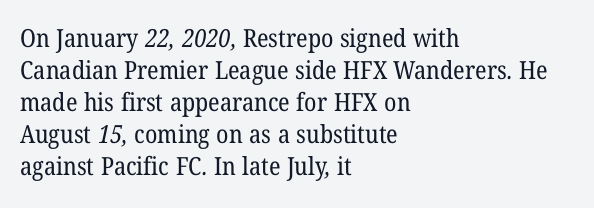
The image shows 25 px text type; set left-aligned, normal line spacing (1.28x), normal letter spacing, not underlined.
